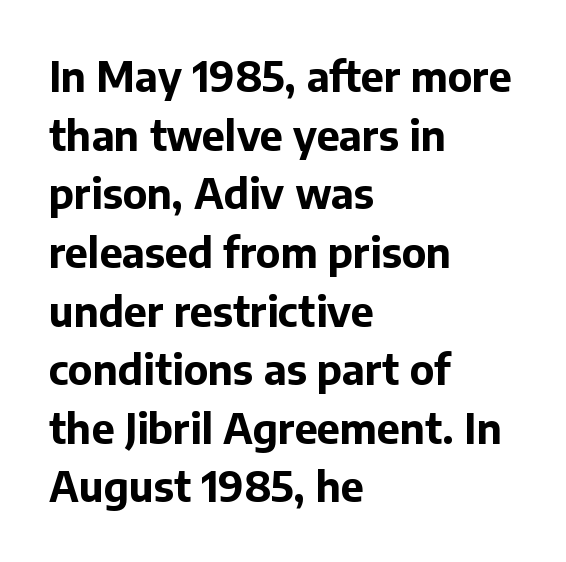
How heavy is the stroke? Heavy — this is a bold. Notice how descenders clear the ascenders below comfortably — that's standard leading. Each letter keeps its own natural width here, so spacing adapts to shape. Short and long lines alike share a common starting point at left.
